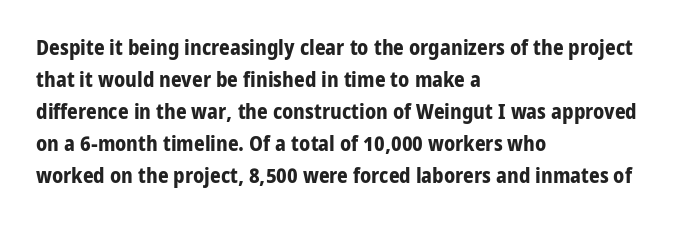
The type sits square on the baseline with zero lean. Summary of weight: heavy, a full bold. Interline gaps are of average width in this sample. The type is set solid horizontally, with unmodified tracking. Underline: absent.
